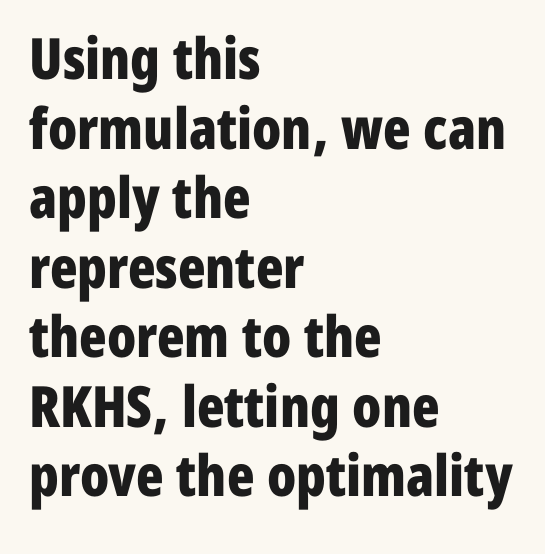
Q: Is the text bold? A: Yes.
Q: Is the text italic (slanted)? A: No, it is upright.
Q: Is the typeface a serif or a sans-serif typeface? A: Sans-serif.
Q: Is the text underlined? A: No.
Q: How is the paragraph aligned? A: Left-aligned.
Q: Is the spacing between letters normal or unusually wide? A: Normal.
Q: Width (condensed, normal, or wide)? A: Condensed.
Q: Stroke contrast? A: Low.
Q: x-height? A: Medium.
Q: Monospaced? A: No.
